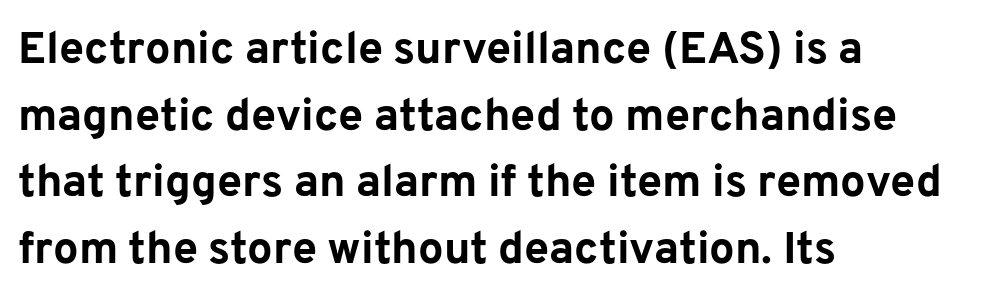
The image shows 45 px bold sans-serif type, upright; set left-aligned, normal line spacing (1.48x), normal letter spacing, not underlined; low stroke contrast and a medium x-height.
